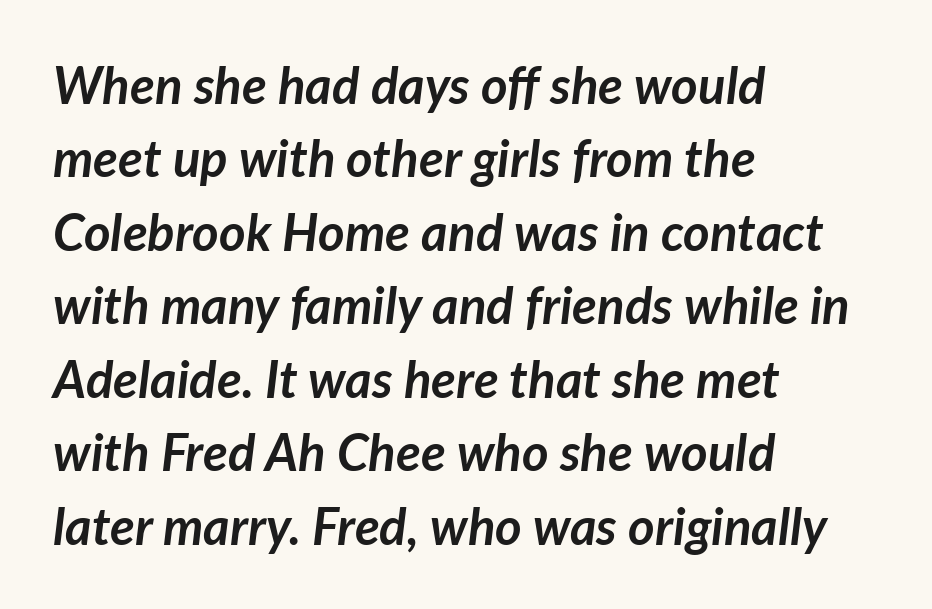
Q: Is the text bold? A: Yes.
Q: Is the text italic (slanted)? A: Yes, it leans right by about 7 degrees.
Q: Is the text underlined? A: No.
Q: How is the paragraph aligned? A: Left-aligned.
Q: Is the spacing between letters normal or unusually wide? A: Normal.
Q: Is the spacing between lines tight, normal or loose? A: Normal.
Q: Width (condensed, normal, or wide)? A: Normal.
Q: Stroke contrast? A: Low.
Q: x-height? A: Medium.
Q: Monospaced? A: No.
